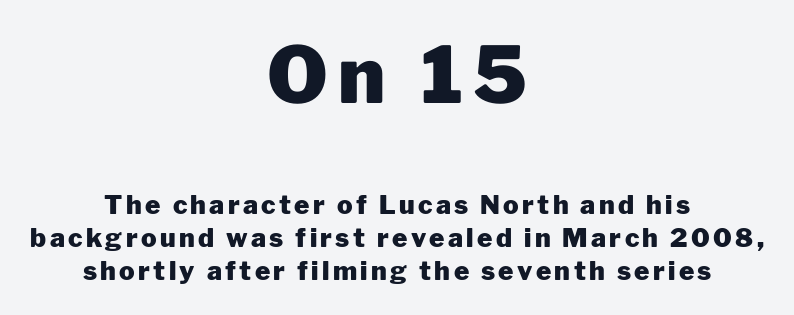
{"serif": "no", "italic": "no", "bold": "yes", "weight": "heavy", "width": "normal", "stroke_contrast": "low", "x_height": "medium", "monospaced": "no", "underline": "no", "align": "center", "line_spacing": "normal", "line_spacing_ratio": 1.27, "larger_block": "first", "size_ratio": 3.0, "glyph_px": 78}
